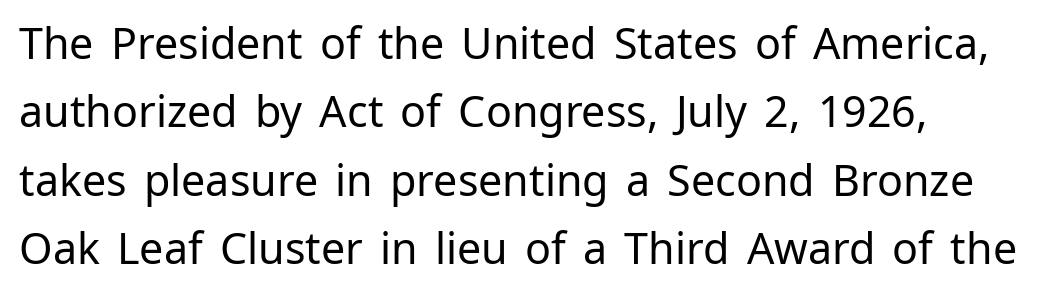
The image shows 43 px regular-weight sans-serif type, upright; set left-aligned, normal line spacing (1.59x), normal letter spacing, not underlined; low stroke contrast and a medium x-height.
